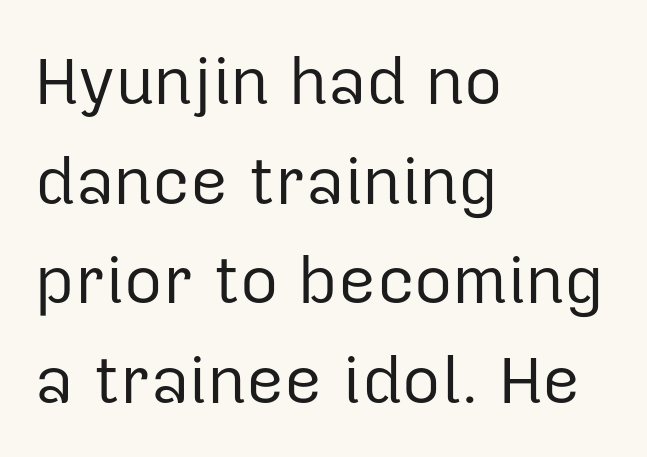
Teacher's note: observe the even left margin — that is flush-left alignment. The letters look calm and open, with moderate or lighter stems. Look at the tracking — it's just the regular setting, nothing added. The passage shown is typeset with a sans-serif family. This is roman type, the default non-slanted kind. Horizontal bands of white between lines are of average thickness.
